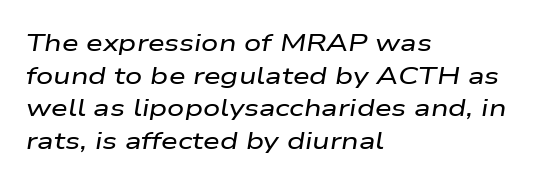
Compared with typical body copy, the letter spacing here is the same. Rendered with sloped, italic letterforms. Short and long lines alike share a common starting point at left. The space directly below the letters is spotless. The line-height multiplier appears to be the usual default.
